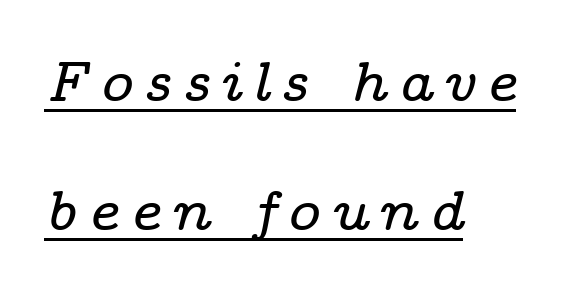
Q: Is the text italic (slanted)? A: Yes, it leans right by about 14 degrees.
Q: Is the typeface a serif or a sans-serif typeface? A: Serif.
Q: Is the text underlined? A: Yes.
Q: How is the paragraph aligned? A: Left-aligned.
Q: Is the spacing between lines tight, normal or loose? A: Loose.
Q: Width (condensed, normal, or wide)? A: Wide.
Q: Stroke contrast? A: Low.
Q: x-height? A: Medium.
Q: Monospaced? A: No.
